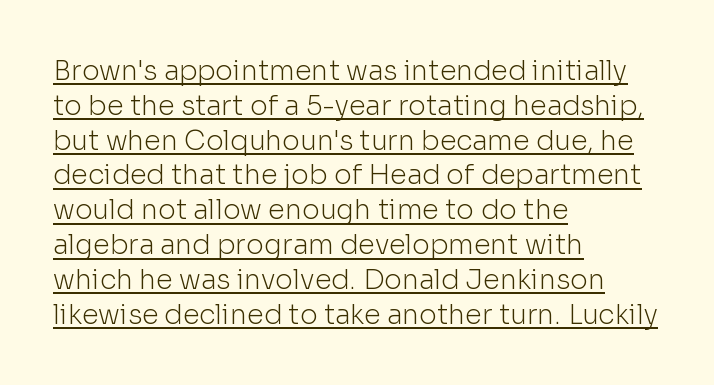
The image shows 27 px text type, upright; set left-aligned, normal line spacing (1.29x), normal letter spacing, underlined.
